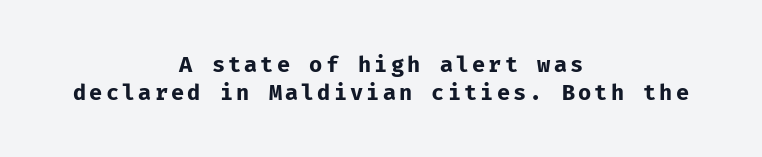
Rows of type keep a routine distance in the vertical direction. Heavy, bold letterforms. A typesetter would mark this as roman, not italic. Which margin do the lines hug? Neither — every line sits in the middle.
